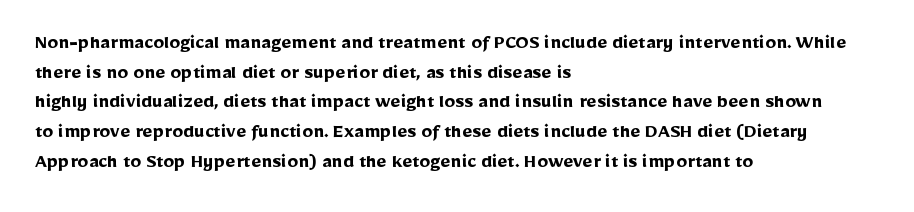
Q: Is the text bold? A: Yes.
Q: Is the text italic (slanted)? A: No, it is upright.
Q: Is the text underlined? A: No.
Q: How is the paragraph aligned? A: Left-aligned.
Q: Is the spacing between letters normal or unusually wide? A: Normal.
Q: Is the spacing between lines tight, normal or loose? A: Normal.
